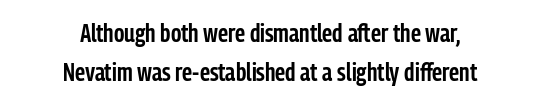
The image shows 26 px text type, upright; set centered, normal line spacing (1.51x), normal letter spacing, not underlined.
